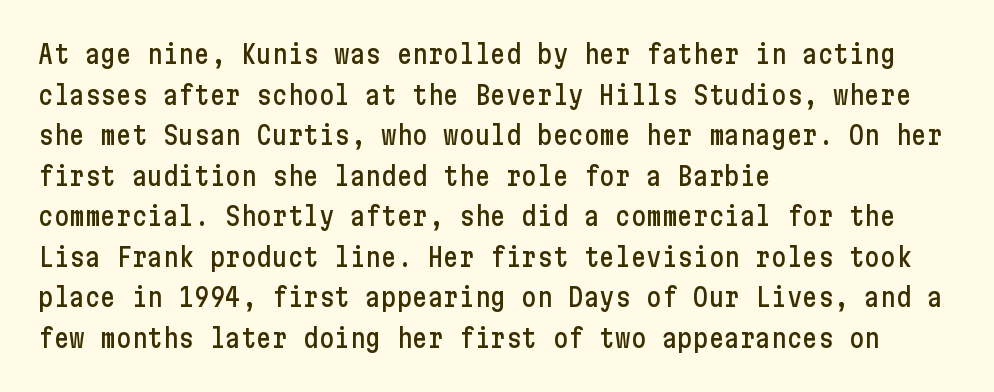
The image shows 26 px text type, upright; set left-aligned, normal line spacing (1.56x), normal letter spacing, not underlined.
